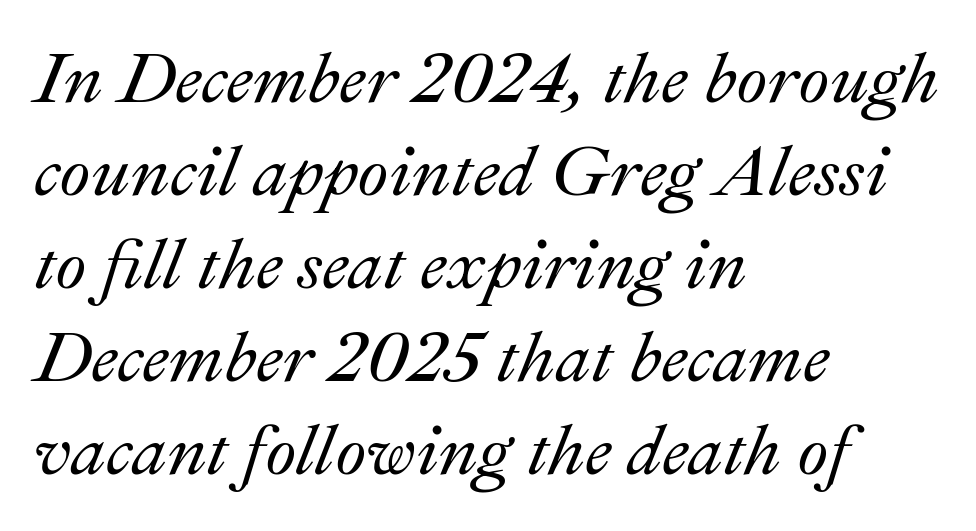
Rule under the text: the space is simply empty. Horizontal alignment here is leftward, the default for most running prose. These lines were composed using italics. Characters follow at the spacing the type designer built in. The face used here is proportionally spaced, like ordinary book or web type.
